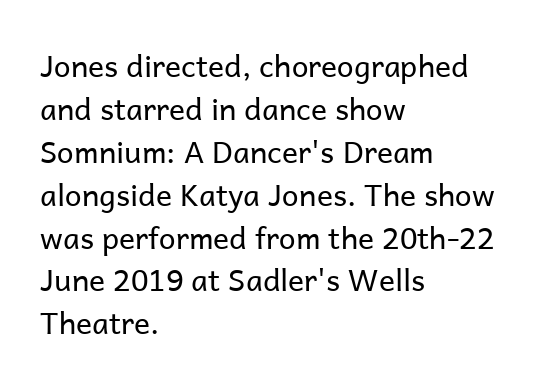
Classification — sans serif. Words appear dense and cohesive because spacing is normal. The cut favours lightness, reaching ordinary text weight at its darkest. Honestly, there is no underline to notice here at all. The space between consecutive lines is moderate.
